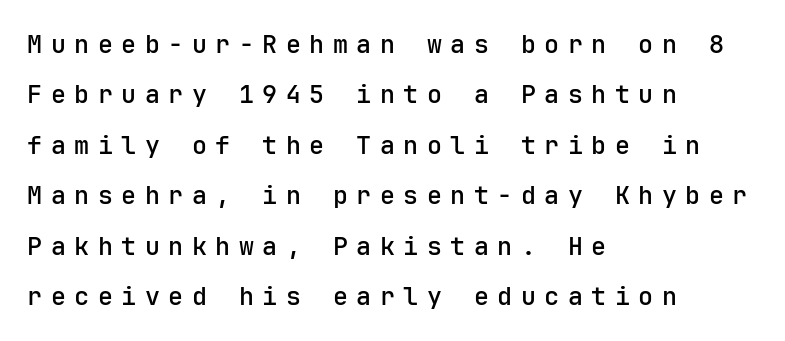
Quick note: underline off. Where is the straight margin? On the left. Posture: straight, roman, zero tilt. Interline gaps are noticeably wide in this sample.
